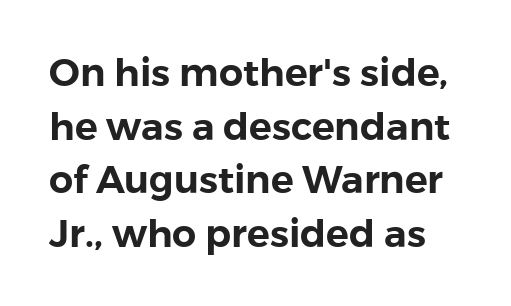
The image shows 38 px sans-serif type, upright; set normal line spacing (1.41x), normal letter spacing, not underlined; low stroke contrast and a medium x-height.
